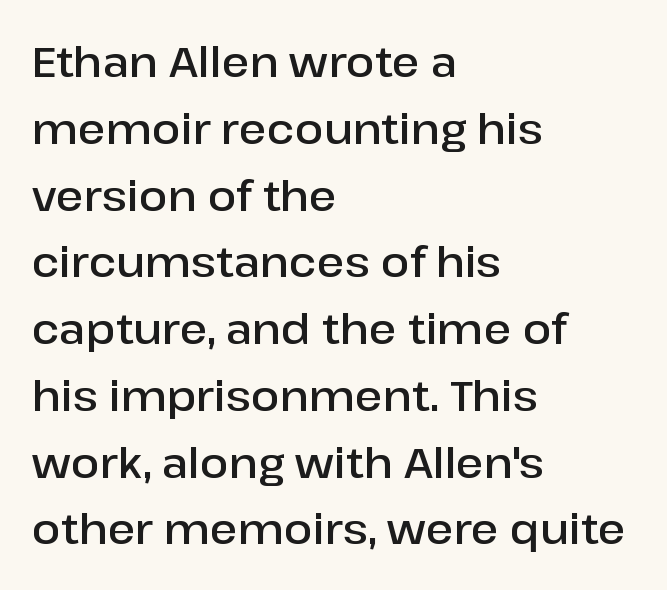
{"serif": "no", "italic": "no", "bold": "semi", "weight": "semibold", "width": "normal", "stroke_contrast": "low", "x_height": "medium", "monospaced": "no", "underline": "no", "align": "left", "line_spacing": "normal", "line_spacing_ratio": 1.59, "letter_spacing": "normal", "letter_spacing_em": 0.0, "glyph_px": 42}
